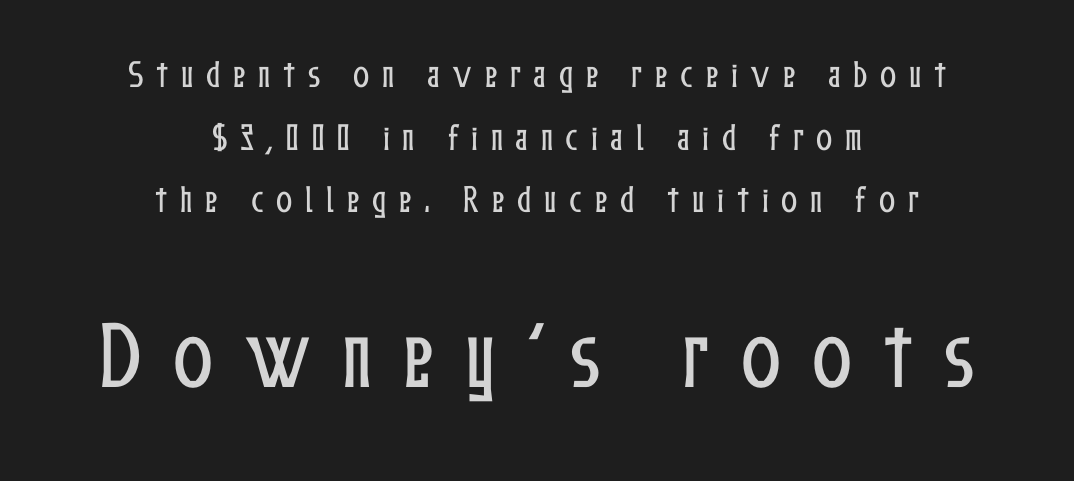
The image shows 74 px condensed type, upright; set centered, loose line spacing (2.09x), unusually wide letter spacing (+0.42 em), not underlined; the second (bottom) block is 2.47x larger; low stroke contrast and a medium x-height.
